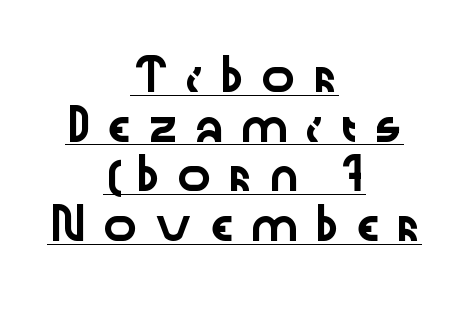
Q: Is the text italic (slanted)? A: No, it is upright.
Q: Is the typeface a serif or a sans-serif typeface? A: Sans-serif.
Q: Is the text underlined? A: Yes.
Q: How is the paragraph aligned? A: Centered.
Q: Is the spacing between letters normal or unusually wide? A: Unusually wide.
Q: Width (condensed, normal, or wide)? A: Wide.
Q: Stroke contrast? A: Low.
Q: x-height? A: Medium.
Q: Monospaced? A: No.
